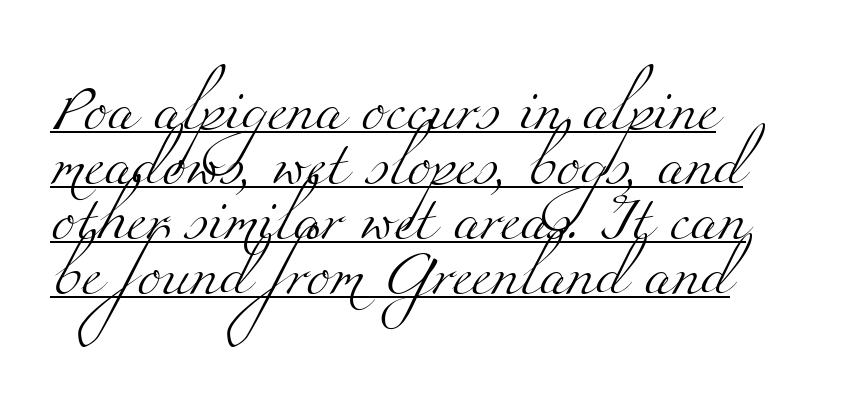
The rendering uses the underline text-decoration. Is the type heavy? It reads as light-to-regular instead. The paragraph shown leans on its left margin.
